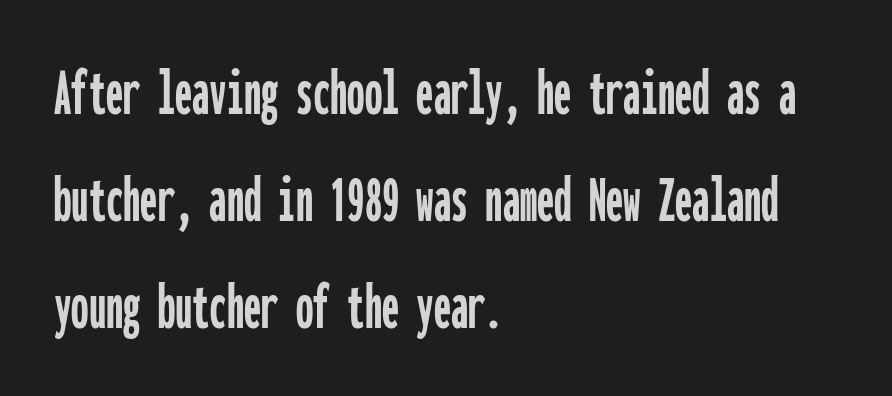
Q: Is the text italic (slanted)? A: No, it is upright.
Q: Is the typeface a serif or a sans-serif typeface? A: Sans-serif.
Q: Is the text underlined? A: No.
Q: How is the paragraph aligned? A: Left-aligned.
Q: Is the spacing between letters normal or unusually wide? A: Normal.
Q: Is the spacing between lines tight, normal or loose? A: Normal.
Q: Width (condensed, normal, or wide)? A: Condensed.
Q: Stroke contrast? A: Low.
Q: x-height? A: Medium.
Q: Monospaced? A: Yes.
